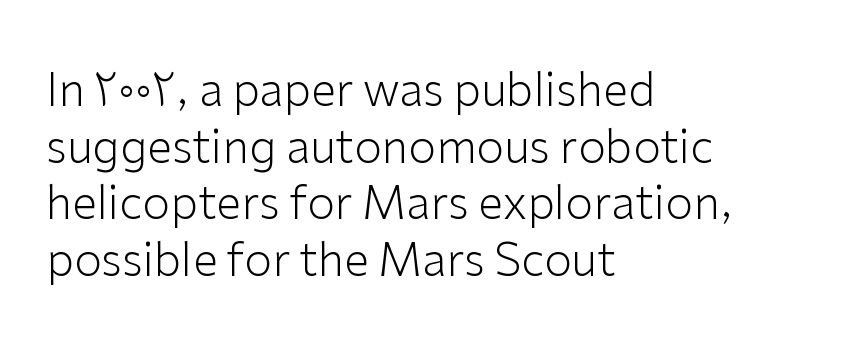
Vertically, the passage feels balanced, rows spaced as you'd expect. Font category for this specimen: sans-serif. In terms of posture, this sample is upright. Nothing heavy about these letters — not bold at all. Here the designer chose a conventional face with non-uniform glyph widths.
